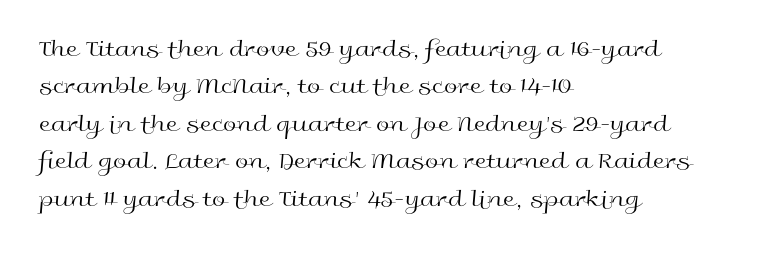
Q: Is the text bold? A: No.
Q: Is the text italic (slanted)? A: No, it is upright.
Q: Is the text underlined? A: No.
Q: How is the paragraph aligned? A: Left-aligned.
Q: Is the spacing between letters normal or unusually wide? A: Normal.
Q: Is the spacing between lines tight, normal or loose? A: Normal.
